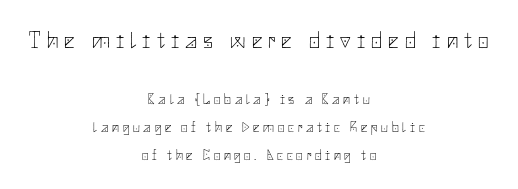
The image shows 23 px text type, upright; set centered, loose line spacing (2.02x), unusually wide letter spacing (+0.27 em), not underlined; the first (top) block is 1.64x larger.
